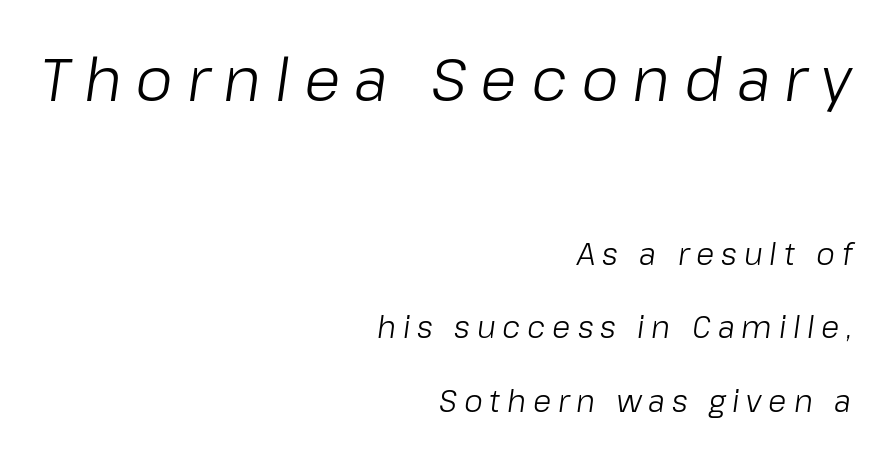
The image shows 60 px light type, italic (leaning right); set right-aligned, loose line spacing (2.46x), unusually wide letter spacing (+0.23 em), not underlined; the first (top) block is 2.0x larger; low stroke contrast and a medium x-height.
